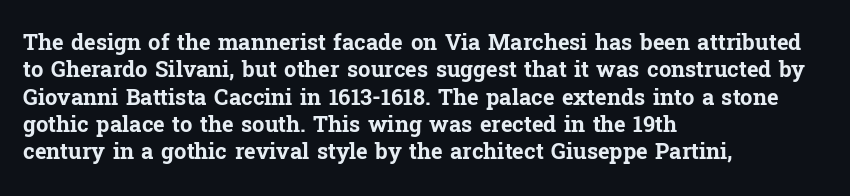
{"italic": "no", "bold": "yes", "underline": "no", "align": "left", "line_spacing_ratio": 1.24, "letter_spacing": "normal", "letter_spacing_em": 0.0, "glyph_px": 22}
